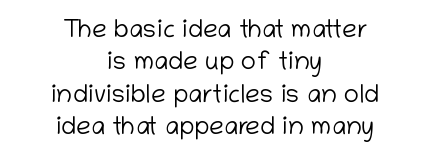
The typesetter chose a symmetrical, centered arrangement here. The rendering uses a moderate line-height, typical for paragraphs. The face used here is rendered with its standard letterfit. Does the lettering tilt? It doesn't — this is upright. The space directly below the letters is spotless.
